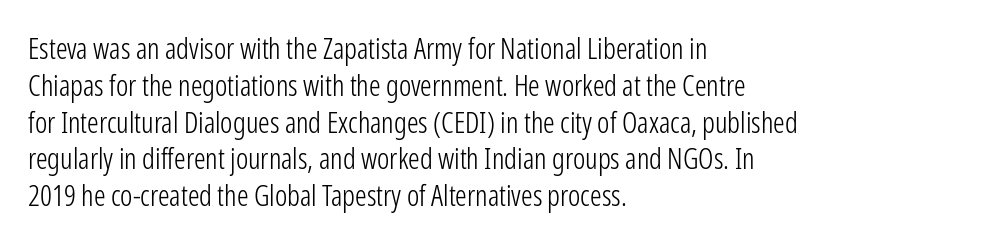
{"serif": "no", "italic": "no", "bold": "no", "weight": "light", "width": "condensed", "stroke_contrast": "low", "x_height": "medium", "monospaced": "no", "underline": "no", "align": "left", "line_spacing": "normal", "line_spacing_ratio": 1.27, "letter_spacing": "normal", "letter_spacing_em": 0.0, "glyph_px": 29}
